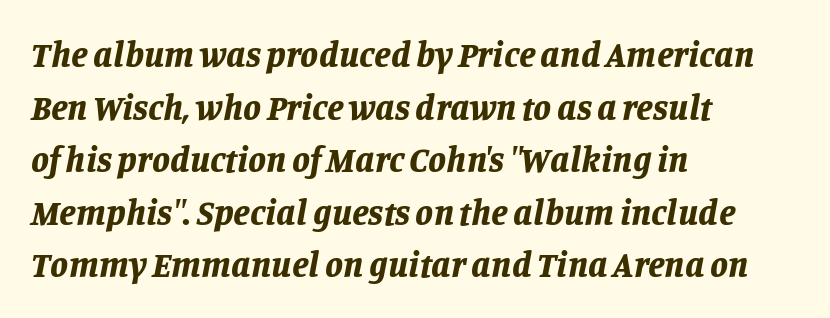
Q: Is the text bold? A: Yes.
Q: Is the text italic (slanted)? A: Yes, it leans right by about 11 degrees.
Q: Is the text underlined? A: No.
Q: How is the paragraph aligned? A: Left-aligned.
Q: Is the spacing between letters normal or unusually wide? A: Normal.
Q: Is the spacing between lines tight, normal or loose? A: Normal.
Q: Width (condensed, normal, or wide)? A: Normal.
Q: Stroke contrast? A: Low.
Q: x-height? A: Large.
Q: Monospaced? A: No.
